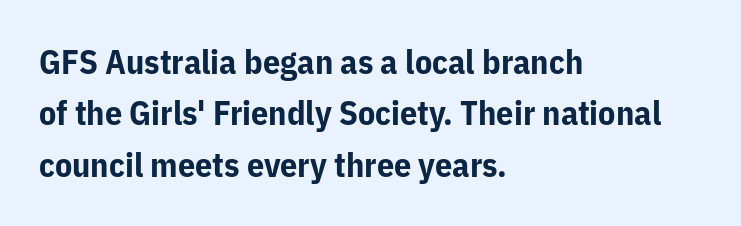
The image shows 34 px bold sans-serif type, upright; set left-aligned, normal line spacing (1.51x), normal letter spacing, not underlined; low stroke contrast and a medium x-height.
